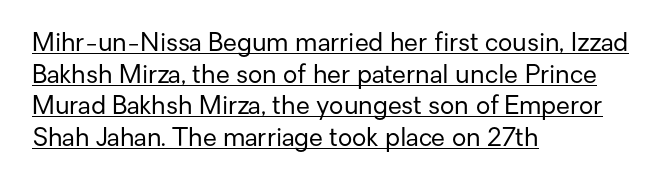
{"italic": "no", "bold": "no", "underline": "yes", "align": "left", "line_spacing": "normal", "line_spacing_ratio": 1.27, "letter_spacing": "normal", "letter_spacing_em": 0.0, "glyph_px": 25}
